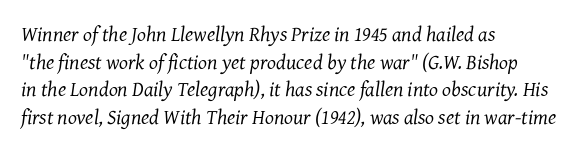
The image shows 21 px text type, italic (leaning right); set left-aligned, normal line spacing (1.31x), normal letter spacing, not underlined.
